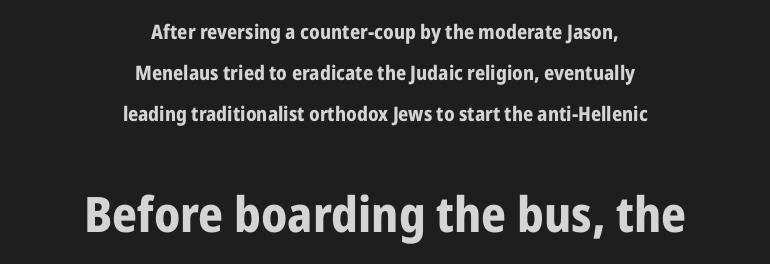
Q: Is the text bold? A: Yes.
Q: Is the text italic (slanted)? A: No, it is upright.
Q: Is the typeface a serif or a sans-serif typeface? A: Sans-serif.
Q: Is the text underlined? A: No.
Q: How is the paragraph aligned? A: Centered.
Q: Is the spacing between letters normal or unusually wide? A: Normal.
Q: Is the spacing between lines tight, normal or loose? A: Loose.
Q: Which block of text is set in a larger size, the first (top) or the second (bottom)? A: The second (bottom) one.
Q: Width (condensed, normal, or wide)? A: Condensed.
Q: Stroke contrast? A: Low.
Q: x-height? A: Medium.
Q: Monospaced? A: No.
